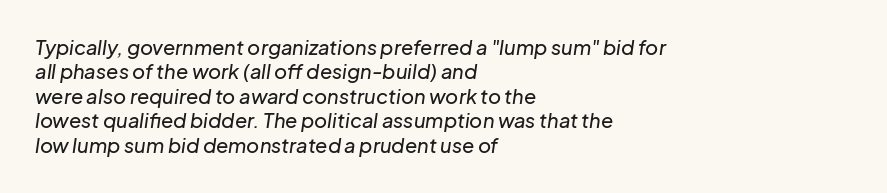
{"italic": "yes", "lean": "right", "slant_degrees": 8, "underline": "no", "align": "left", "line_spacing_ratio": 1.22, "letter_spacing": "normal", "letter_spacing_em": 0.0, "glyph_px": 20}
